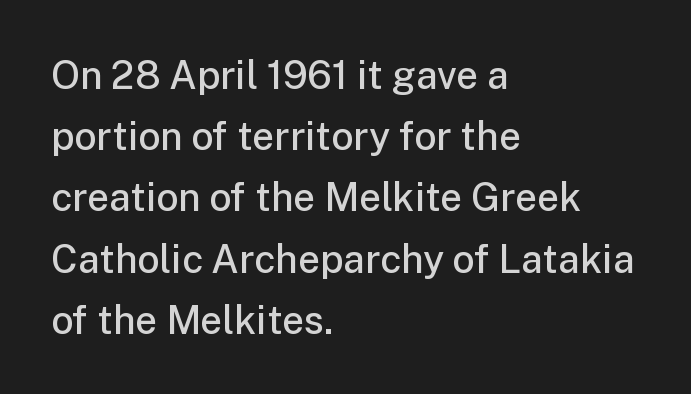
Q: Is the text bold? A: Semi-bold.
Q: Is the text italic (slanted)? A: No, it is upright.
Q: Is the typeface a serif or a sans-serif typeface? A: Sans-serif.
Q: Is the text underlined? A: No.
Q: How is the paragraph aligned? A: Left-aligned.
Q: Is the spacing between letters normal or unusually wide? A: Normal.
Q: Is the spacing between lines tight, normal or loose? A: Normal.
Q: Width (condensed, normal, or wide)? A: Normal.
Q: Stroke contrast? A: Low.
Q: x-height? A: Medium.
Q: Monospaced? A: No.
